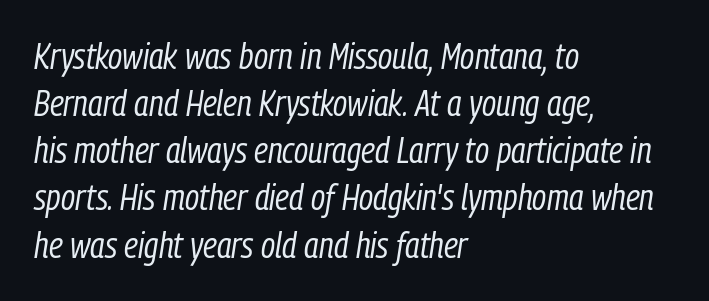
{"italic": "yes", "lean": "right", "slant_degrees": 9, "bold": "no", "weight": "regular", "width": "condensed", "stroke_contrast": "low", "x_height": "medium", "monospaced": "no", "underline": "no", "align": "left", "line_spacing": "normal", "line_spacing_ratio": 1.31, "letter_spacing": "normal", "letter_spacing_em": 0.0, "glyph_px": 36}
